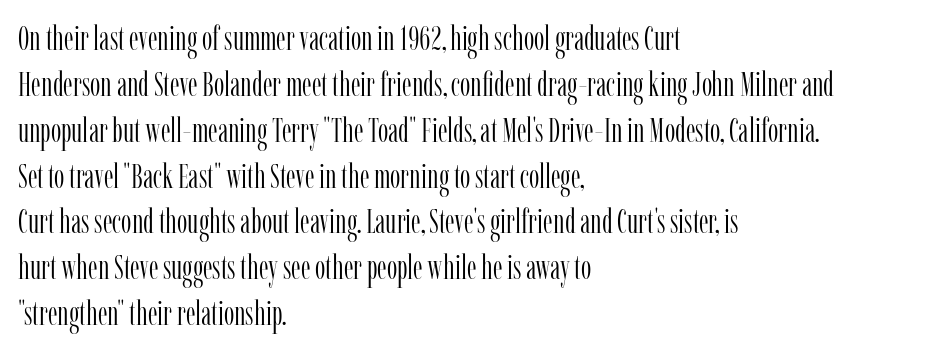
The image shows 33 px light, condensed serif type, upright; set left-aligned, normal line spacing (1.39x), normal letter spacing, not underlined; low stroke contrast and a medium x-height.
